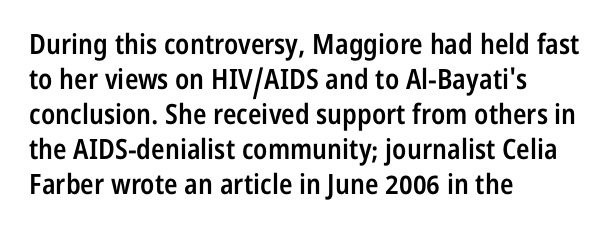
Q: Is the text bold? A: Semi-bold.
Q: Is the text italic (slanted)? A: No, it is upright.
Q: Is the typeface a serif or a sans-serif typeface? A: Sans-serif.
Q: Is the text underlined? A: No.
Q: How is the paragraph aligned? A: Left-aligned.
Q: Is the spacing between letters normal or unusually wide? A: Normal.
Q: Is the spacing between lines tight, normal or loose? A: Normal.
Q: Width (condensed, normal, or wide)? A: Condensed.
Q: Stroke contrast? A: Low.
Q: x-height? A: Medium.
Q: Monospaced? A: No.
